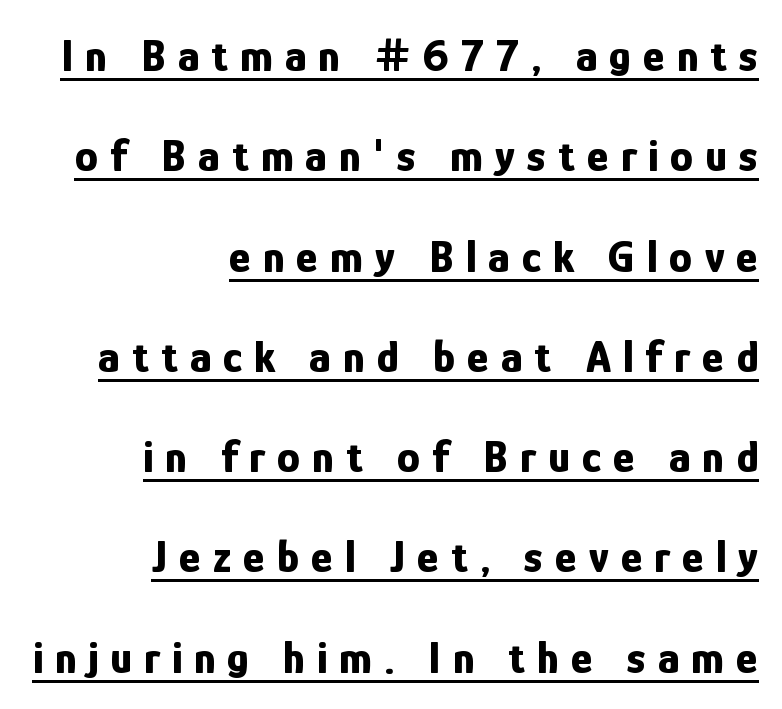
Q: Is the text bold? A: Yes.
Q: Is the text italic (slanted)? A: No, it is upright.
Q: Is the typeface a serif or a sans-serif typeface? A: Sans-serif.
Q: Is the text underlined? A: Yes.
Q: How is the paragraph aligned? A: Right-aligned.
Q: Is the spacing between letters normal or unusually wide? A: Unusually wide.
Q: Is the spacing between lines tight, normal or loose? A: Loose.
Q: Width (condensed, normal, or wide)? A: Condensed.
Q: Stroke contrast? A: Low.
Q: x-height? A: Medium.
Q: Monospaced? A: No.
